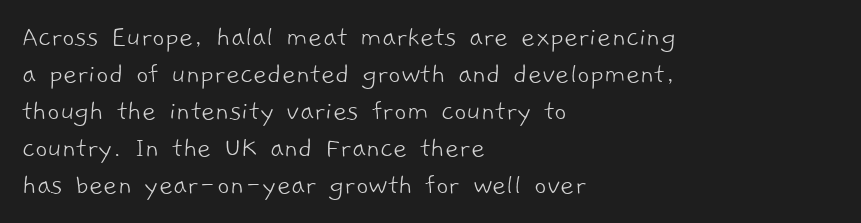
{"serif": "no", "bold": "no", "weight": "light", "width": "normal", "stroke_contrast": "low", "x_height": "medium", "monospaced": "no", "underline": "no", "align": "left", "line_spacing_ratio": 1.23, "letter_spacing": "normal", "letter_spacing_em": 0.0, "glyph_px": 30}
